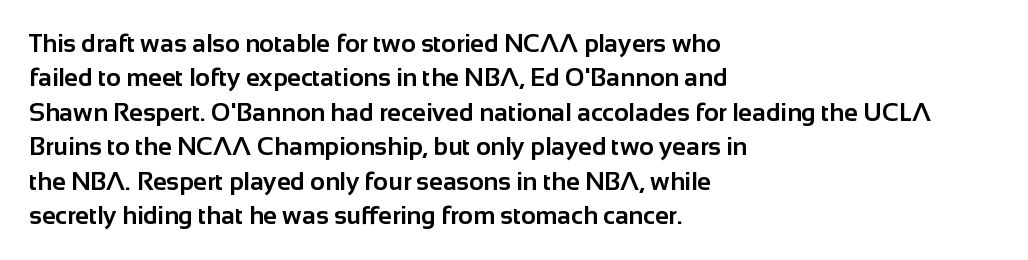
The image shows 25 px bold type, upright; set left-aligned, normal line spacing (1.38x), normal letter spacing, not underlined.
